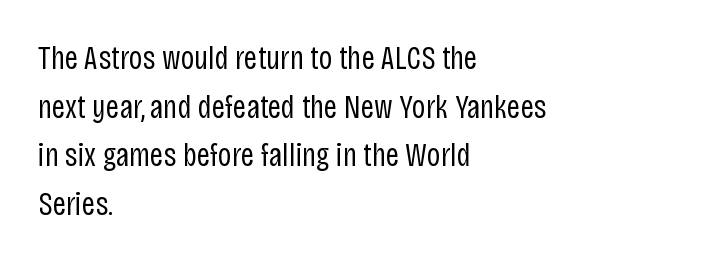
The image shows 33 px regular-weight, condensed sans-serif type, upright; set left-aligned, normal line spacing (1.47x), normal letter spacing, not underlined; low stroke contrast and a large x-height.
